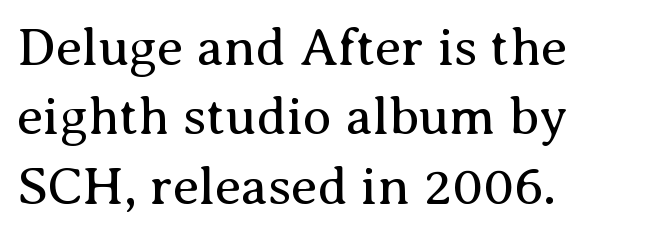
The image shows 53 px regular-weight serif type, upright; set left-aligned, normal line spacing (1.31x), normal letter spacing, not underlined; medium stroke contrast and a medium x-height.
